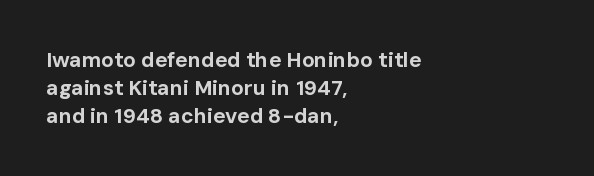
Style check: upright. Reading down the block, your eye returns to a fixed left position each line. This rendering leaves character spacing at its baseline value. Check under the words: just untouched page.
